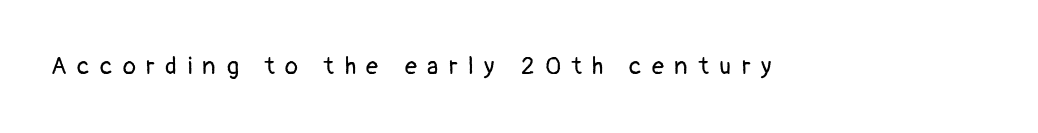
Q: Is the text bold? A: No.
Q: Is the text italic (slanted)? A: No, it is upright.
Q: Is the text underlined? A: No.
Q: Is the spacing between letters normal or unusually wide? A: Unusually wide.
